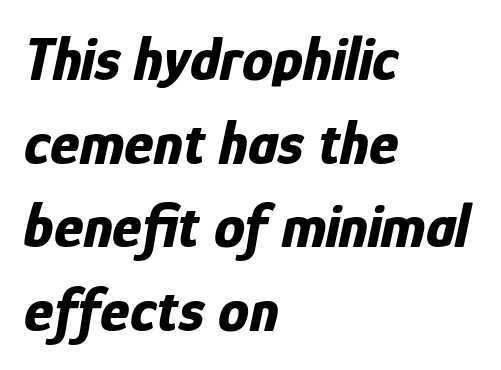
Q: Is the text bold? A: Yes.
Q: Is the text italic (slanted)? A: Yes, it leans right by about 12 degrees.
Q: Is the text underlined? A: No.
Q: How is the paragraph aligned? A: Left-aligned.
Q: Is the spacing between letters normal or unusually wide? A: Normal.
Q: Is the spacing between lines tight, normal or loose? A: Normal.
Q: Width (condensed, normal, or wide)? A: Condensed.
Q: Stroke contrast? A: Low.
Q: x-height? A: Medium.
Q: Monospaced? A: No.
